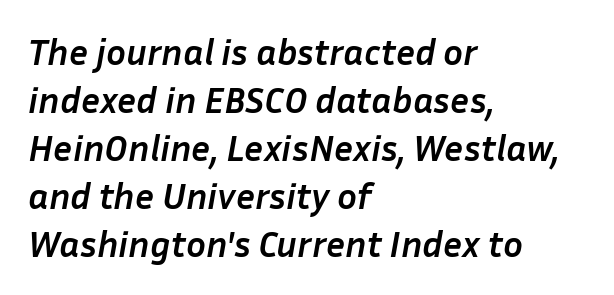
Heavy, bold letterforms. Alignment: flush left. Do the characters align in a grid? No, the font is proportional. One glance says typical: line gaps are just what's usual. An italicized treatment has been applied to the whole sample.
